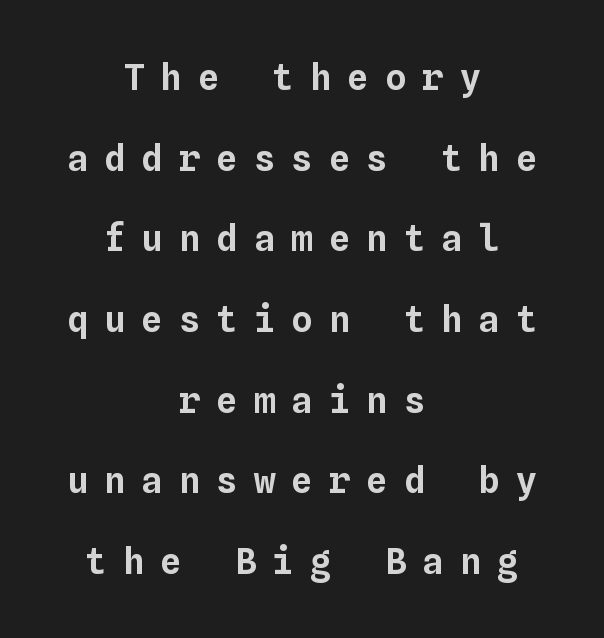
{"italic": "no", "width": "normal", "stroke_contrast": "low", "x_height": "medium", "monospaced": "yes", "underline": "no", "align": "center", "line_spacing": "loose", "line_spacing_ratio": 2.24, "letter_spacing": "wide", "letter_spacing_em": 0.44, "glyph_px": 36}
